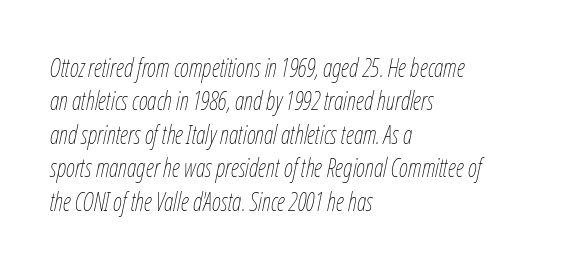
The strokes carry an ordinary text weight at most. The baseline area is clear. The designer left line spacing at the default. Slanted lettering throughout.
